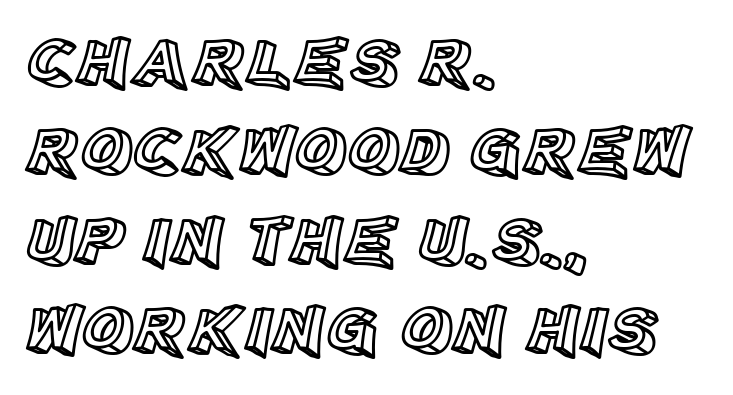
{"width": "normal", "x_height": "large", "monospaced": "no", "underline": "no", "align": "left", "line_spacing": "normal", "line_spacing_ratio": 1.26, "letter_spacing": "normal", "letter_spacing_em": 0.0, "glyph_px": 71}
